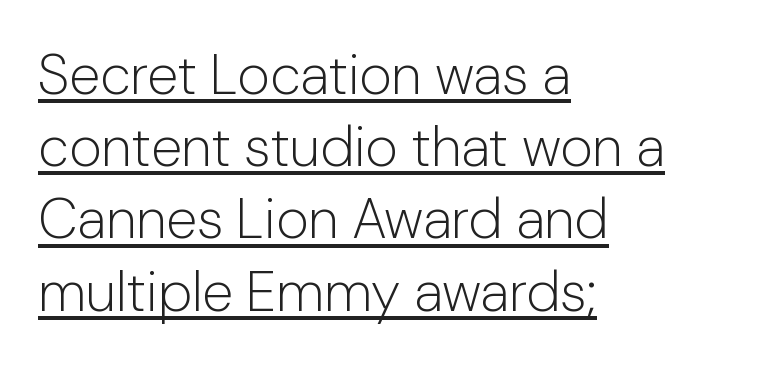
{"serif": "no", "italic": "no", "bold": "no", "weight": "light", "width": "normal", "stroke_contrast": "low", "x_height": "medium", "monospaced": "no", "underline": "yes", "align": "left", "line_spacing": "normal", "line_spacing_ratio": 1.29, "letter_spacing": "normal", "letter_spacing_em": 0.0, "glyph_px": 56}
